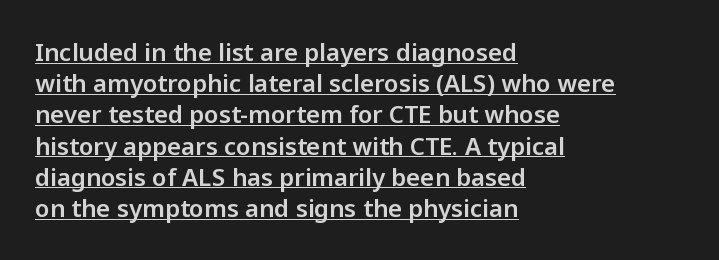
Q: Is the text italic (slanted)? A: No, it is upright.
Q: Is the text underlined? A: Yes.
Q: How is the paragraph aligned? A: Left-aligned.
Q: Is the spacing between letters normal or unusually wide? A: Normal.
Q: Is the spacing between lines tight, normal or loose? A: Normal.
